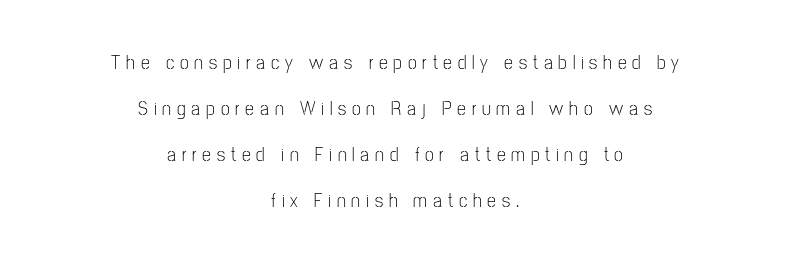
The image shows 20 px text type, upright; set centered, loose line spacing (2.3x), unusually wide letter spacing (+0.29 em), not underlined.
